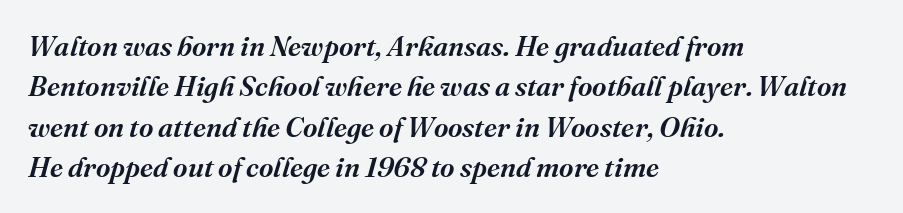
Would a proofreader flag this as italicized? Yes. The tracking reads as untouched default to a designer's eye. Unmarked baselines from the first word to the last. Is this a fixed-width face? No — the glyphs have proportional, varying widths. Each letter's strokes conclude with small projecting serifs.
